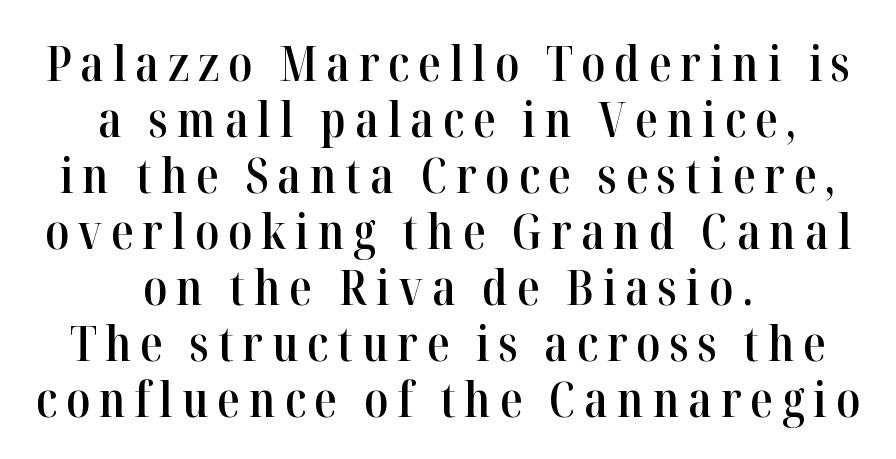
The image shows 50 px semibold, condensed serif type, upright; set centered, tight line spacing (1.12x), not underlined; high stroke contrast and a medium x-height.
